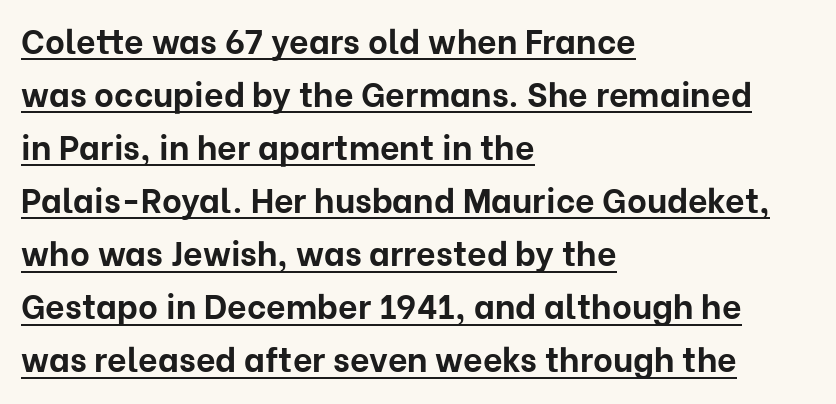
Q: Is the text bold? A: Yes.
Q: Is the text italic (slanted)? A: No, it is upright.
Q: Is the typeface a serif or a sans-serif typeface? A: Sans-serif.
Q: Is the text underlined? A: Yes.
Q: How is the paragraph aligned? A: Left-aligned.
Q: Is the spacing between letters normal or unusually wide? A: Normal.
Q: Is the spacing between lines tight, normal or loose? A: Normal.
Q: Width (condensed, normal, or wide)? A: Normal.
Q: Stroke contrast? A: Low.
Q: x-height? A: Medium.
Q: Monospaced? A: No.
